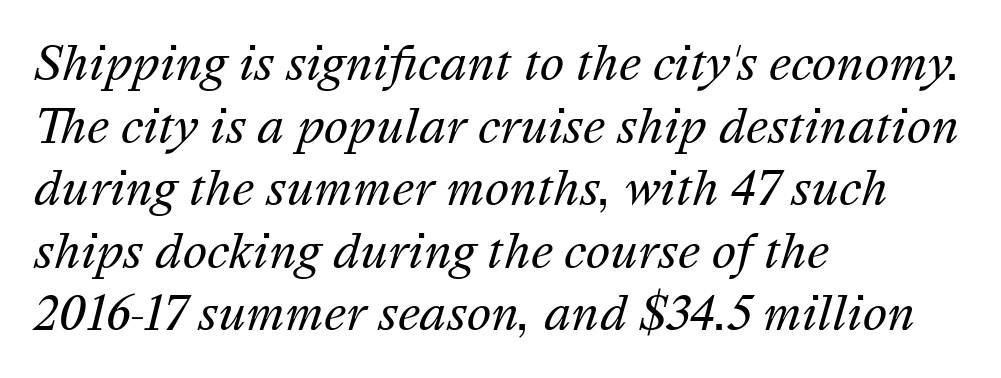
{"italic": "yes", "lean": "right", "slant_degrees": 16, "bold": "no", "weight": "regular", "width": "normal", "stroke_contrast": "medium", "x_height": "medium", "monospaced": "no", "underline": "no", "align": "left", "line_spacing": "normal", "line_spacing_ratio": 1.36, "letter_spacing": "normal", "letter_spacing_em": 0.0, "glyph_px": 46}
